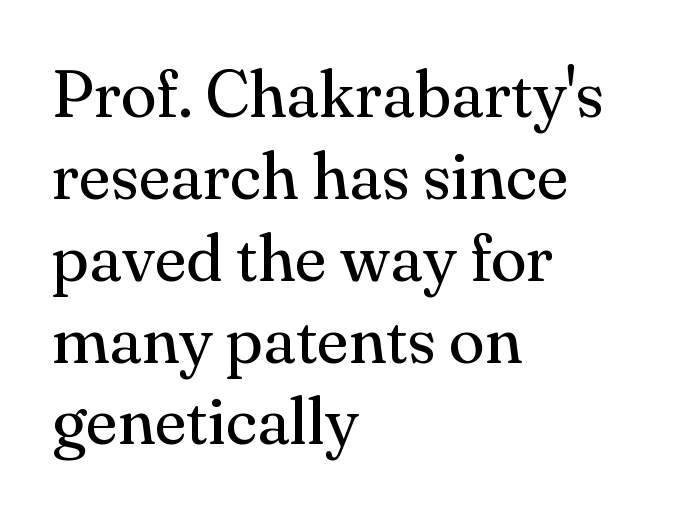
{"serif": "yes", "italic": "no", "bold": "no", "weight": "regular", "width": "normal", "stroke_contrast": "medium", "x_height": "small", "monospaced": "no", "underline": "no", "align": "left", "line_spacing_ratio": 1.24, "letter_spacing": "normal", "letter_spacing_em": 0.0, "glyph_px": 66}
